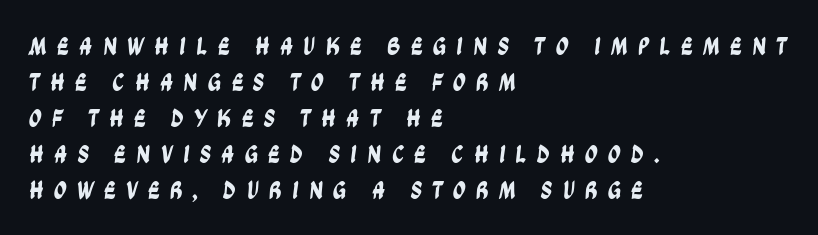
The image shows 26 px text type; set left-aligned, normal line spacing (1.38x), unusually wide letter spacing (+0.38 em), not underlined.
